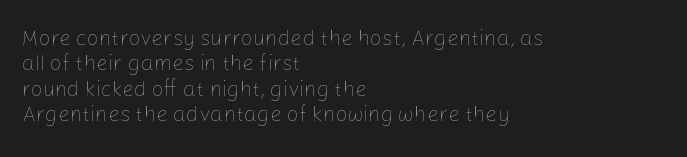
A bare baseline throughout the passage. Line beginnings align vertically; line endings do not. This sample uses plain, unmodified letter spacing. Posture: straight, roman, zero tilt. Is this a heavy cut? Hardly; it is regular or lighter.
